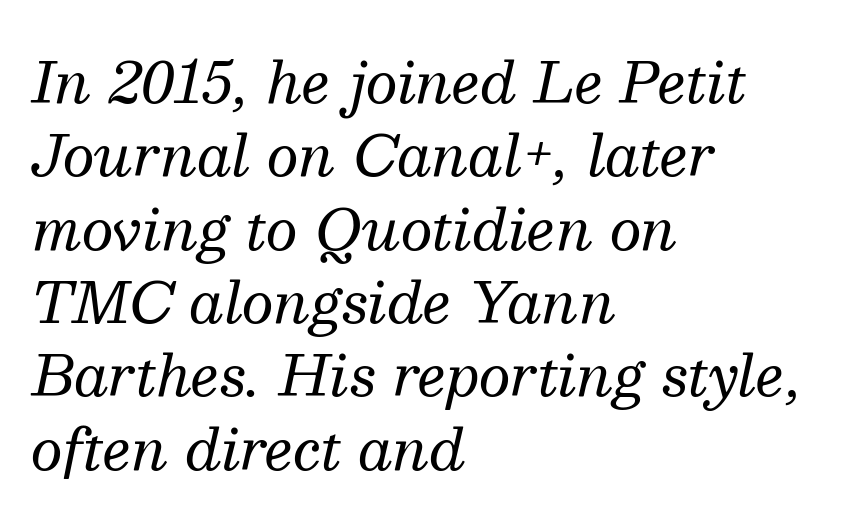
{"serif": "yes", "italic": "yes", "lean": "right", "slant_degrees": 13, "bold": "no", "weight": "regular", "width": "normal", "stroke_contrast": "medium", "x_height": "medium", "monospaced": "no", "underline": "no", "align": "left", "line_spacing": "normal", "line_spacing_ratio": 1.31, "letter_spacing": "normal", "letter_spacing_em": 0.0, "glyph_px": 56}
